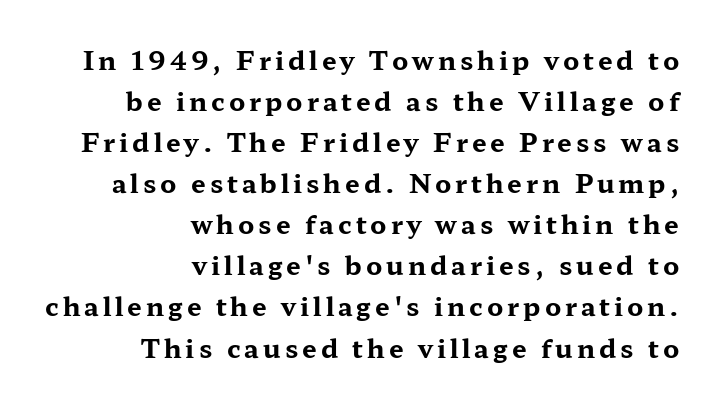
Q: Is the text bold? A: Yes.
Q: Is the text italic (slanted)? A: No, it is upright.
Q: Is the text underlined? A: No.
Q: How is the paragraph aligned? A: Right-aligned.
Q: Is the spacing between lines tight, normal or loose? A: Normal.
